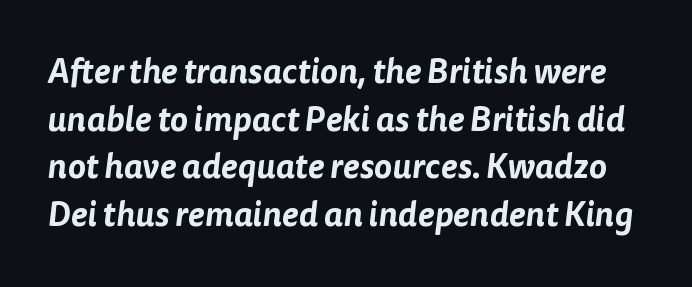
These lines sit exactly where default settings would place them. Plain, unruled lines of type. The rendering keeps characters at their native spacing. I'd call this a sans setting — the letters go barefoot. Proportional: the letters do not fall into vertical columns.
